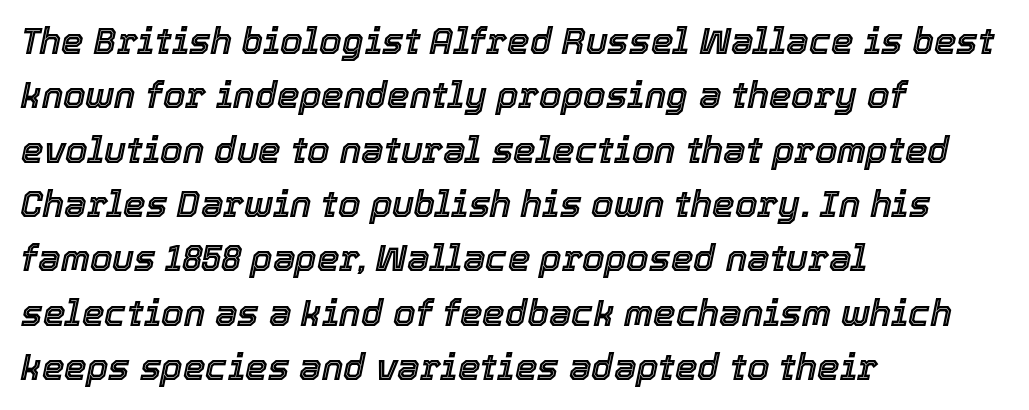
This is oblique type, the kind used for emphasis or titles. Line starts are locked; line ends wander. Beneath every word, the page is bare. The space between consecutive lines is moderate. Tracking value appears to be zero — textbook default spacing.
